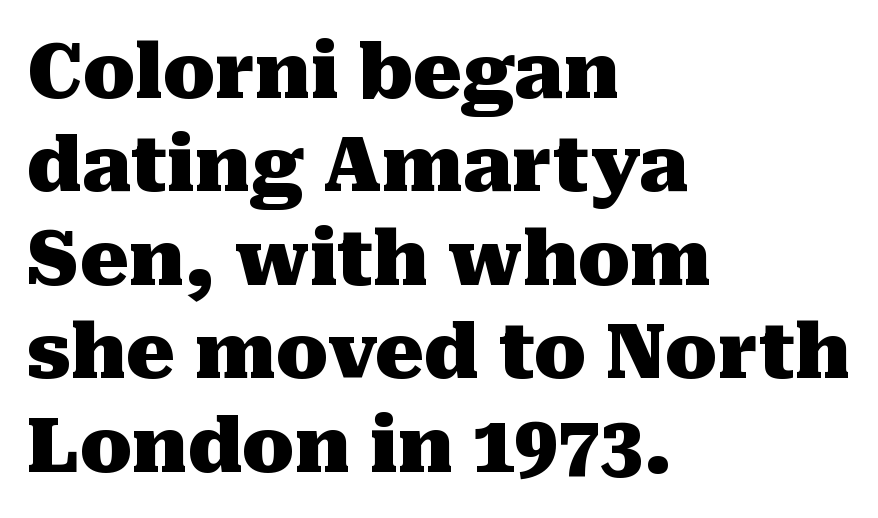
{"serif": "yes", "italic": "no", "bold": "yes", "weight": "heavy", "width": "normal", "stroke_contrast": "medium", "x_height": "medium", "monospaced": "no", "underline": "no", "align": "left", "line_spacing_ratio": 1.23, "letter_spacing": "normal", "letter_spacing_em": 0.0, "glyph_px": 76}
